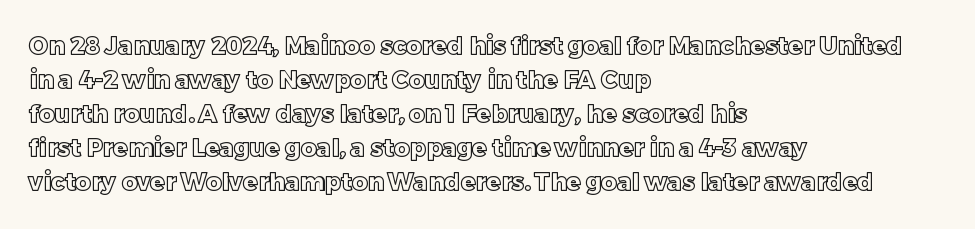
Each word holds together tightly as a unit, with standard inter-letter gaps. Horizontally, the lines are justified to the leading edge only. Check the space under the baseline: it is left empty. Leading matches the norm, producing a regular column.
